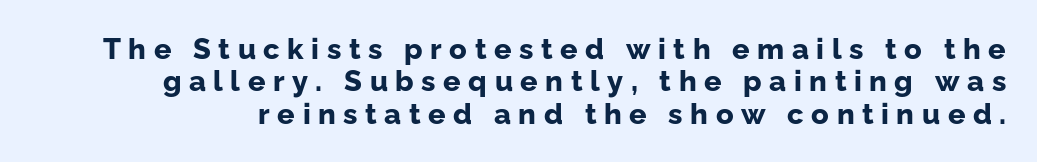
A full-strength bold gives these letters their thick strokes. Designer's note — italics off, roman on. Letter spacing: wide. Is this a fixed-width face? No — the glyphs have proportional, varying widths. The font family rendered here belongs to the sans-serif group. The strip under each line holds only bare page.
